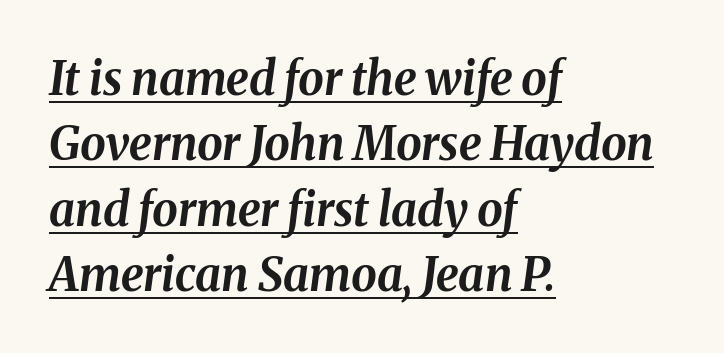
The image shows 46 px bold type, italic (leaning right); set left-aligned, normal line spacing (1.42x), normal letter spacing, underlined; medium stroke contrast and a medium x-height.
